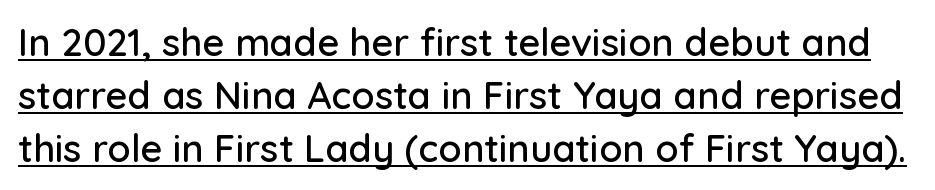
Q: Is the text italic (slanted)? A: No, it is upright.
Q: Is the typeface a serif or a sans-serif typeface? A: Sans-serif.
Q: Is the text underlined? A: Yes.
Q: Is the spacing between letters normal or unusually wide? A: Normal.
Q: Is the spacing between lines tight, normal or loose? A: Normal.
Q: Width (condensed, normal, or wide)? A: Normal.
Q: Stroke contrast? A: Low.
Q: x-height? A: Medium.
Q: Monospaced? A: No.
